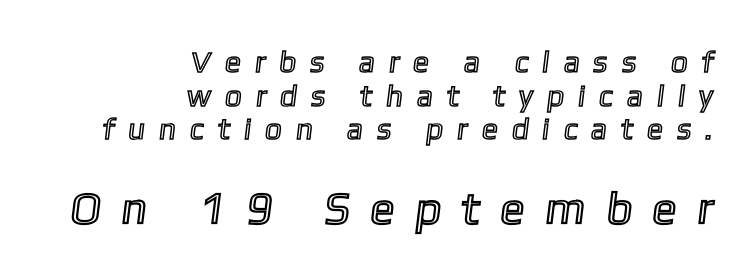
Q: Is the text underlined? A: No.
Q: How is the paragraph aligned? A: Right-aligned.
Q: Is the spacing between letters normal or unusually wide? A: Unusually wide.
Q: Is the spacing between lines tight, normal or loose? A: Tight.
Q: Which block of text is set in a larger size, the first (top) or the second (bottom)? A: The second (bottom) one.
Q: Width (condensed, normal, or wide)? A: Normal.
Q: x-height? A: Medium.
Q: Monospaced? A: No.
